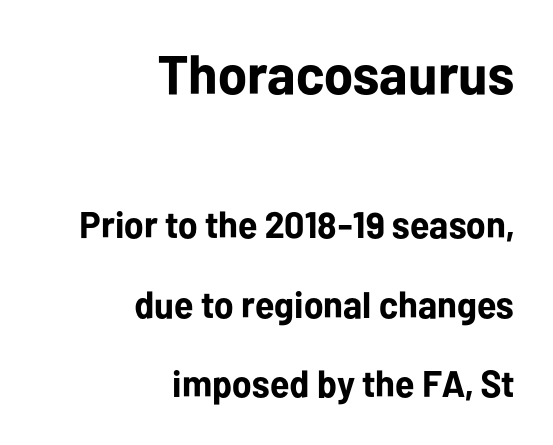
The image shows 55 px bold sans-serif type, upright; set right-aligned, loose line spacing (2.15x), normal letter spacing, not underlined; the first (top) block is 1.49x larger; low stroke contrast and a medium x-height.
